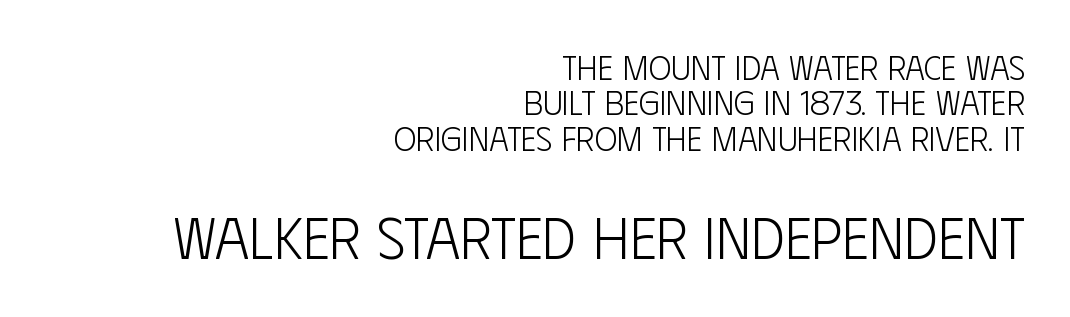
Q: Is the text bold? A: No.
Q: Is the text italic (slanted)? A: No, it is upright.
Q: Is the typeface a serif or a sans-serif typeface? A: Sans-serif.
Q: Is the text underlined? A: No.
Q: How is the paragraph aligned? A: Right-aligned.
Q: Is the spacing between letters normal or unusually wide? A: Normal.
Q: Is the spacing between lines tight, normal or loose? A: Tight.
Q: Which block of text is set in a larger size, the first (top) or the second (bottom)? A: The second (bottom) one.
Q: Width (condensed, normal, or wide)? A: Condensed.
Q: Stroke contrast? A: Low.
Q: x-height? A: Large.
Q: Monospaced? A: No.
